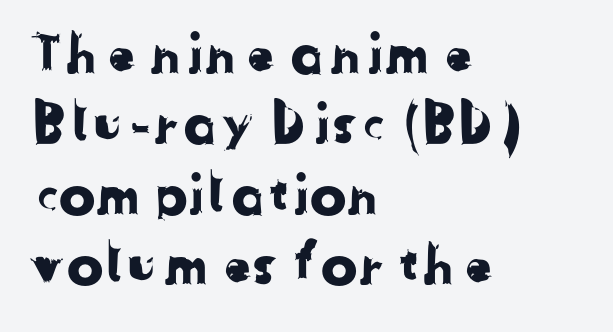
Nothing sits at the stroke ends, so this counts as sans-serif. The designer left line spacing at the default. Caption: multi-line text, flush left, ragged right. Rule under the text: the space is simply empty. What stands out about the letter spacing? Nothing — it is the standard amount.
